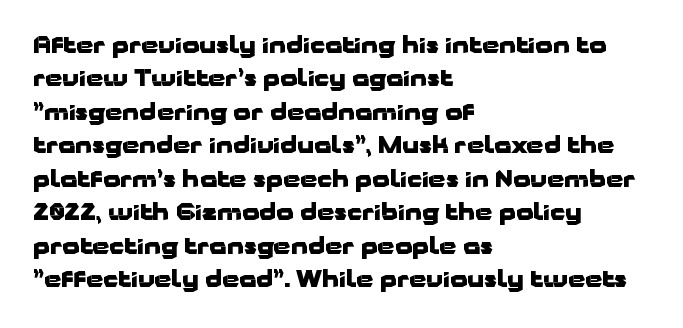
{"italic": "no", "bold": "yes", "underline": "no", "align": "left", "line_spacing": "normal", "line_spacing_ratio": 1.52, "letter_spacing": "normal", "letter_spacing_em": 0.0, "glyph_px": 22}
